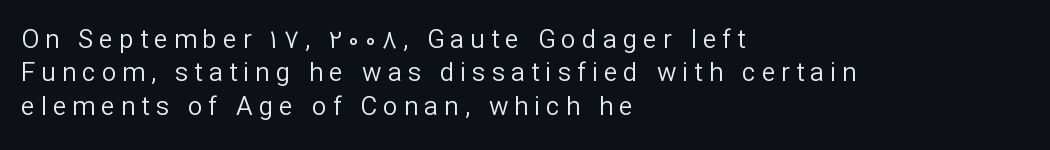
Q: Is the text bold? A: No.
Q: Is the text italic (slanted)? A: No, it is upright.
Q: Is the text underlined? A: No.
Q: How is the paragraph aligned? A: Left-aligned.
Q: Is the spacing between letters normal or unusually wide? A: Unusually wide.
Q: Is the spacing between lines tight, normal or loose? A: Normal.
